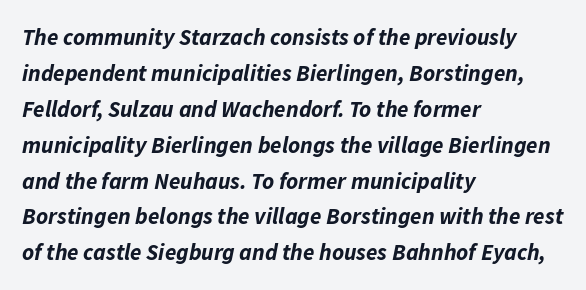
The image shows 23 px bold type, italic (leaning right); set left-aligned, normal line spacing (1.56x), normal letter spacing, not underlined.
